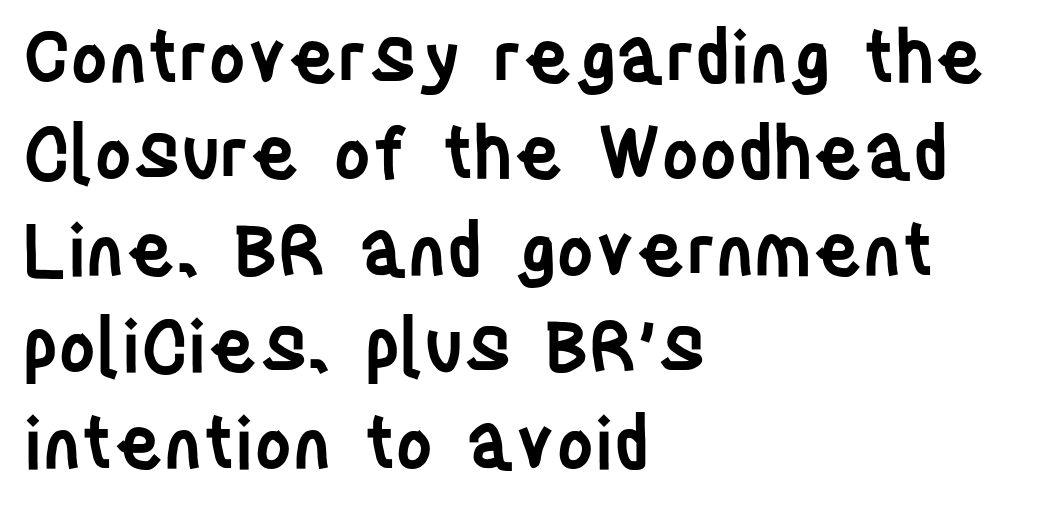
{"serif": "no", "italic": "no", "bold": "semi", "weight": "semibold", "width": "condensed", "stroke_contrast": "low", "x_height": "large", "monospaced": "no", "underline": "no", "align": "left", "line_spacing": "normal", "line_spacing_ratio": 1.34, "letter_spacing": "normal", "letter_spacing_em": 0.0, "glyph_px": 72}
